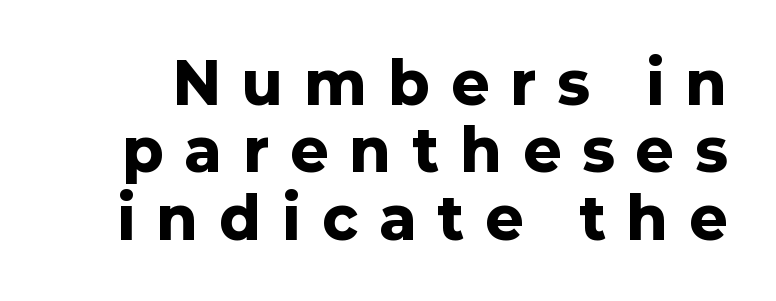
The strip under each line holds only bare page. This sample uses a sans-serif face. Vertical strokes here are truly vertical. On the weight axis this lands at bold, roughly 700. A typesetter would call this proportional, since set widths differ per character.
